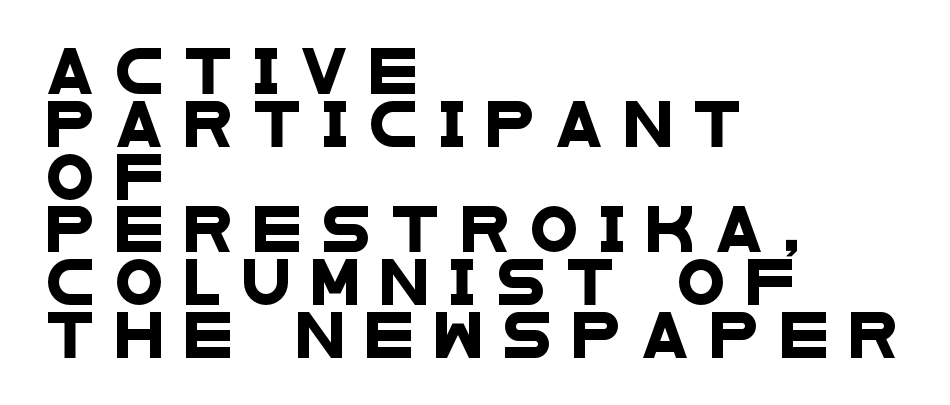
Q: Is the typeface a serif or a sans-serif typeface? A: Sans-serif.
Q: Is the text underlined? A: No.
Q: How is the paragraph aligned? A: Left-aligned.
Q: Is the spacing between letters normal or unusually wide? A: Unusually wide.
Q: Width (condensed, normal, or wide)? A: Wide.
Q: Stroke contrast? A: Low.
Q: x-height? A: Large.
Q: Monospaced? A: No.
